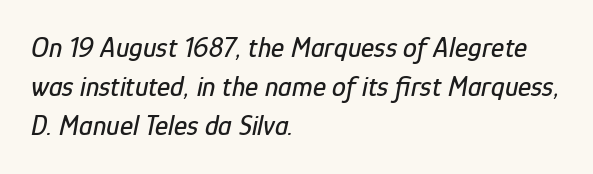
Words appear dense and cohesive because spacing is normal. A clean baseline with only descenders dipping below it. Line spacing here is normal. Alignment: flush left. Spacing verdict: proportional, widths tailored to each character.
